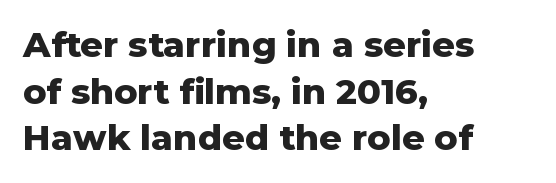
Q: Is the text bold? A: Yes.
Q: Is the text italic (slanted)? A: No, it is upright.
Q: Is the typeface a serif or a sans-serif typeface? A: Sans-serif.
Q: Is the text underlined? A: No.
Q: How is the paragraph aligned? A: Left-aligned.
Q: Is the spacing between letters normal or unusually wide? A: Normal.
Q: Is the spacing between lines tight, normal or loose? A: Normal.
Q: Width (condensed, normal, or wide)? A: Normal.
Q: Stroke contrast? A: Low.
Q: x-height? A: Medium.
Q: Monospaced? A: No.
